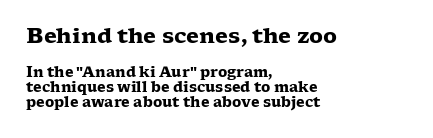
The rendering uses a small line-height, squeezing the rows. A bare baseline throughout the passage. The paragraph shown leans on its left margin. Size hierarchy here favors the leading block over the trailing one.
